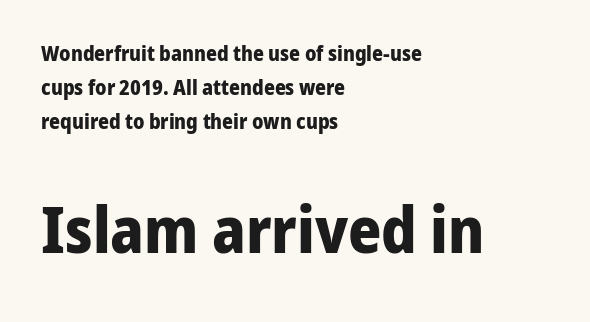
Q: Is the text bold? A: Yes.
Q: Is the text italic (slanted)? A: No, it is upright.
Q: Is the typeface a serif or a sans-serif typeface? A: Sans-serif.
Q: Is the text underlined? A: No.
Q: How is the paragraph aligned? A: Left-aligned.
Q: Is the spacing between letters normal or unusually wide? A: Normal.
Q: Is the spacing between lines tight, normal or loose? A: Normal.
Q: Which block of text is set in a larger size, the first (top) or the second (bottom)? A: The second (bottom) one.
Q: Width (condensed, normal, or wide)? A: Normal.
Q: Stroke contrast? A: Low.
Q: x-height? A: Medium.
Q: Monospaced? A: No.
